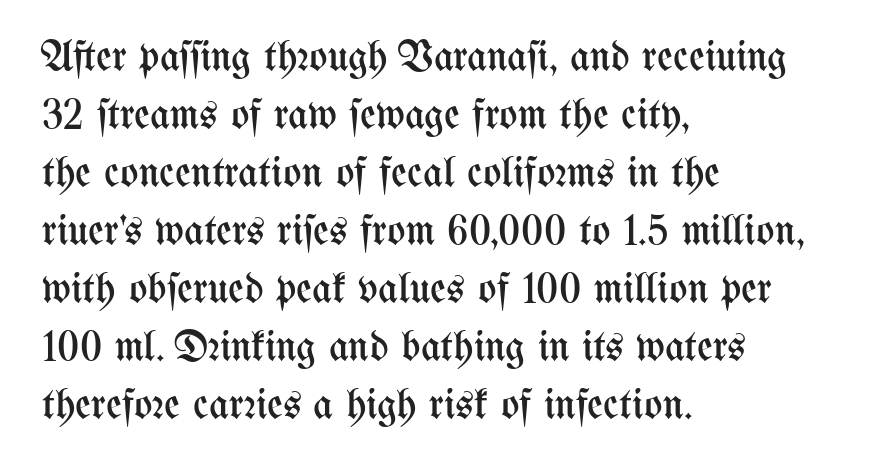
Leading: standard. Unbolded letterforms with no extra heft. The passage is arranged the way most books set body copy — flush left. The space beneath each line is pristine and unruled. The gaps between neighbouring characters are ordinary and unremarkable.
